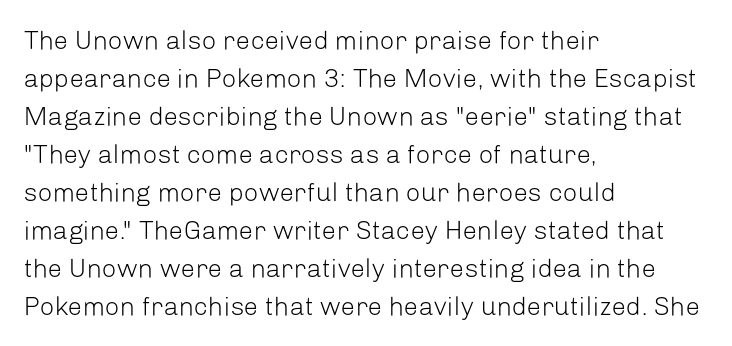
The image shows 26 px text type, upright; set left-aligned, normal line spacing (1.46x), normal letter spacing, not underlined.
